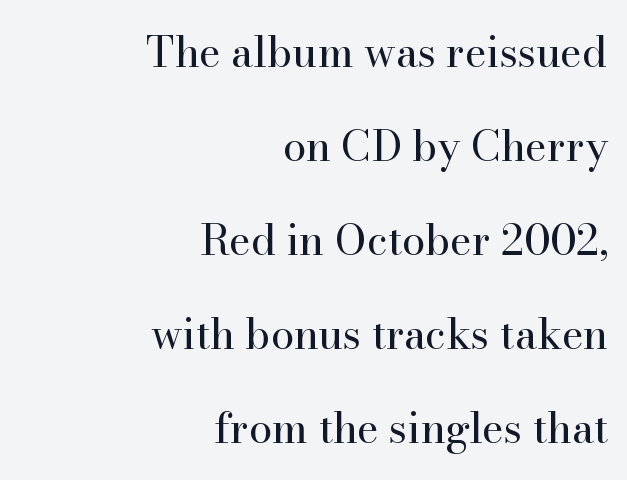
{"serif": "yes", "italic": "no", "bold": "no", "weight": "regular", "width": "normal", "stroke_contrast": "high", "x_height": "small", "monospaced": "no", "underline": "no", "align": "right", "line_spacing": "loose", "line_spacing_ratio": 2.24, "letter_spacing": "normal", "letter_spacing_em": 0.0, "glyph_px": 42}
